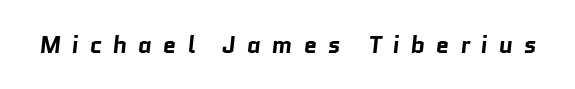
The image shows 24 px bold type; set unusually wide letter spacing (+0.45 em), not underlined.
